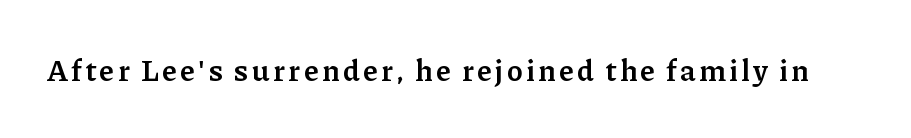
The font's upright variant was chosen for this text. Has an underline been added? It has not. Yep, those are serifs on the letters. Think of a printed novel: that variable character pitch is what you see here. The sample has been set in demibold, a notch under bold.
